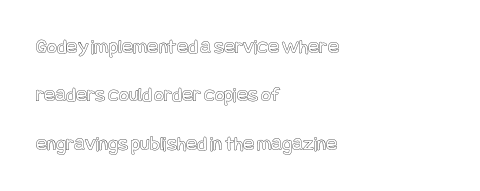
The gap between lines stays unmarked. Characters follow at the spacing the type designer built in. Ordinary non-slanted type is in use. The paragraph shown leans on its left margin. Vertical spacing — loose.
